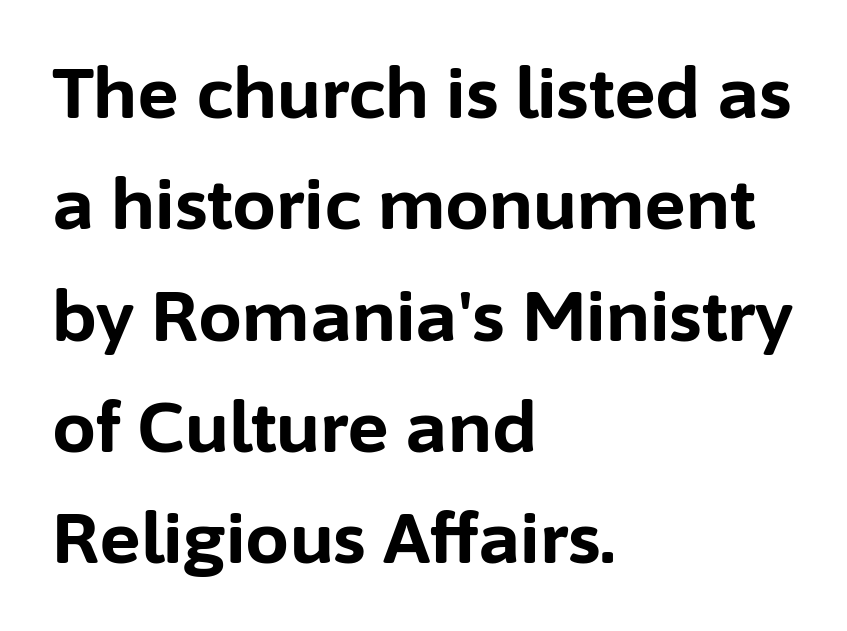
{"serif": "no", "italic": "no", "bold": "yes", "weight": "bold", "width": "normal", "stroke_contrast": "low", "x_height": "medium", "monospaced": "no", "underline": "no", "align": "left", "line_spacing": "normal", "line_spacing_ratio": 1.59, "letter_spacing": "normal", "letter_spacing_em": 0.0, "glyph_px": 70}
